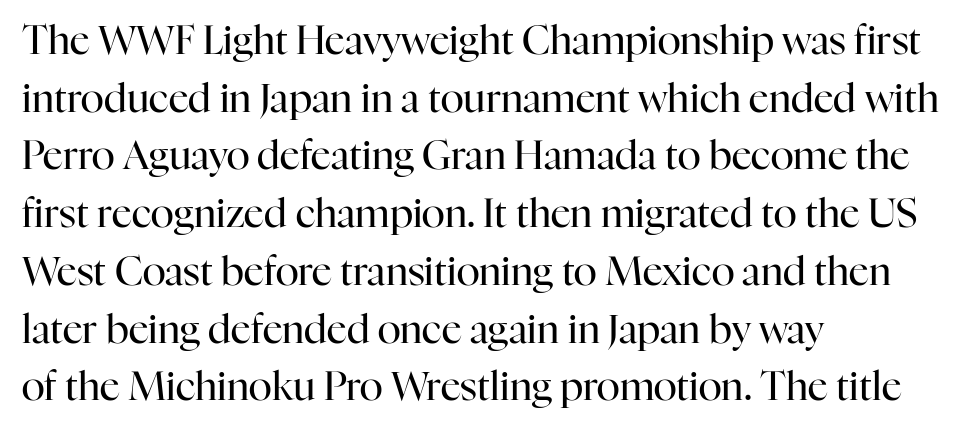
{"serif": "yes", "italic": "no", "bold": "no", "weight": "regular", "width": "normal", "stroke_contrast": "high", "x_height": "medium", "monospaced": "no", "underline": "no", "align": "left", "line_spacing": "normal", "line_spacing_ratio": 1.48, "letter_spacing": "normal", "letter_spacing_em": 0.0, "glyph_px": 39}
